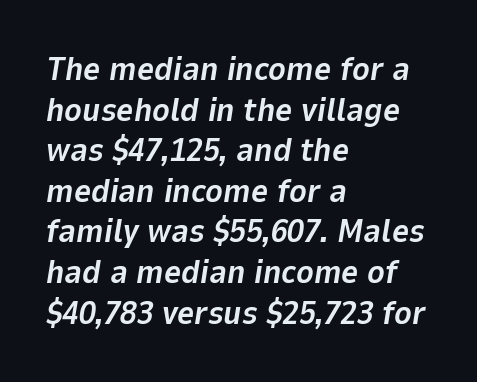
The image shows 33 px bold type, italic (leaning right); set left-aligned, line spacing 1.23x, normal letter spacing, not underlined; low stroke contrast and a medium x-height.
